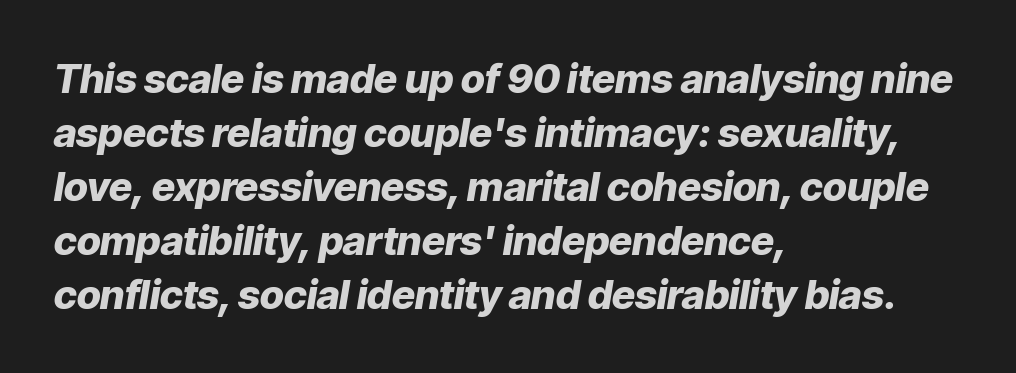
Q: Is the text bold? A: Yes.
Q: Is the text italic (slanted)? A: Yes, it leans right by about 9 degrees.
Q: Is the text underlined? A: No.
Q: How is the paragraph aligned? A: Left-aligned.
Q: Is the spacing between letters normal or unusually wide? A: Normal.
Q: Is the spacing between lines tight, normal or loose? A: Normal.
Q: Width (condensed, normal, or wide)? A: Normal.
Q: Stroke contrast? A: Low.
Q: x-height? A: Medium.
Q: Monospaced? A: No.
